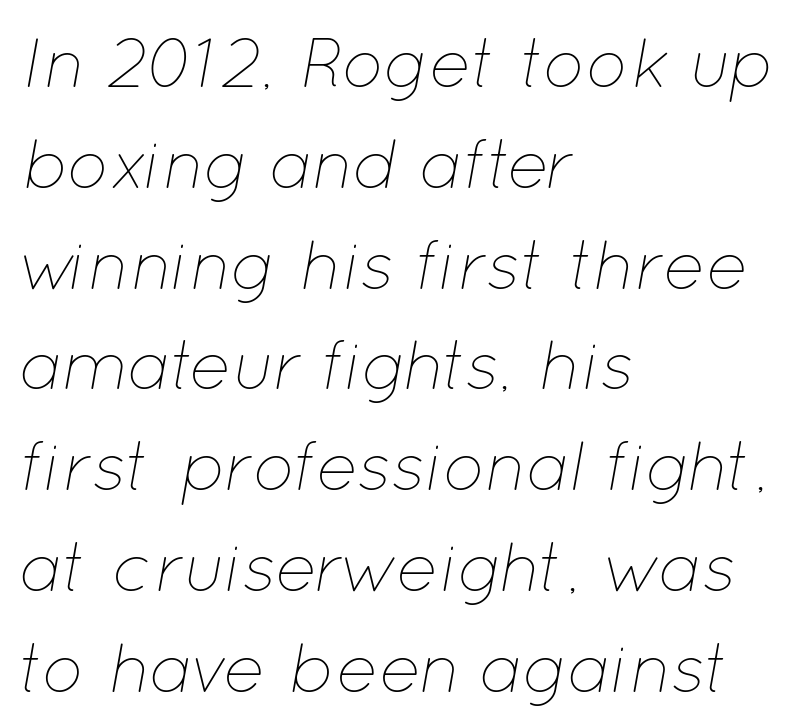
The image shows 70 px thin type, italic (leaning right); set left-aligned, normal line spacing (1.44x), normal letter spacing, not underlined; low stroke contrast and a medium x-height.
